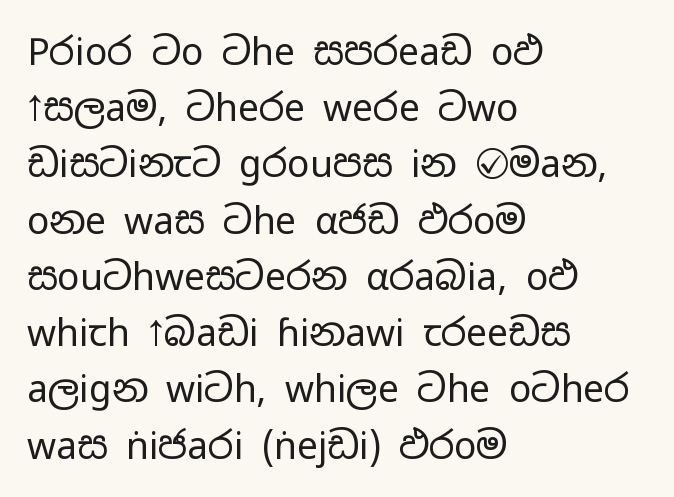
Q: Is the text bold? A: No.
Q: Is the text italic (slanted)? A: No, it is upright.
Q: Is the typeface a serif or a sans-serif typeface? A: Sans-serif.
Q: Is the text underlined? A: No.
Q: How is the paragraph aligned? A: Left-aligned.
Q: Is the spacing between letters normal or unusually wide? A: Normal.
Q: Is the spacing between lines tight, normal or loose? A: Normal.
Q: Width (condensed, normal, or wide)? A: Wide.
Q: Stroke contrast? A: Low.
Q: x-height? A: Medium.
Q: Monospaced? A: No.
